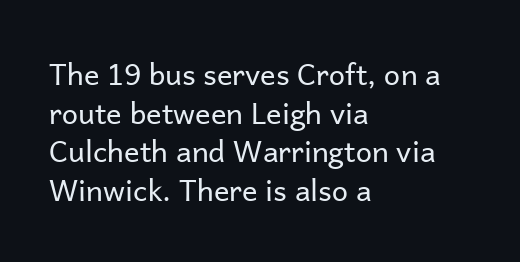
{"serif": "no", "italic": "no", "bold": "no", "weight": "regular", "width": "normal", "stroke_contrast": "low", "x_height": "medium", "monospaced": "no", "underline": "no", "align": "left", "line_spacing": "normal", "line_spacing_ratio": 1.33, "letter_spacing": "normal", "letter_spacing_em": 0.0, "glyph_px": 29}
